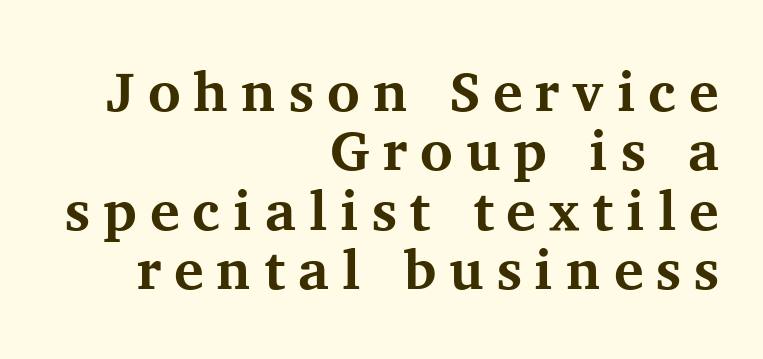
The image shows 56 px bold serif type, upright; set right-aligned, tight line spacing (1.06x), unusually wide letter spacing (+0.23 em), not underlined; medium stroke contrast and a medium x-height.
